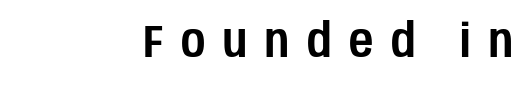
The image shows 47 px condensed sans-serif type, upright; set right-aligned, unusually wide letter spacing (+0.38 em), not underlined; low stroke contrast and a large x-height.
